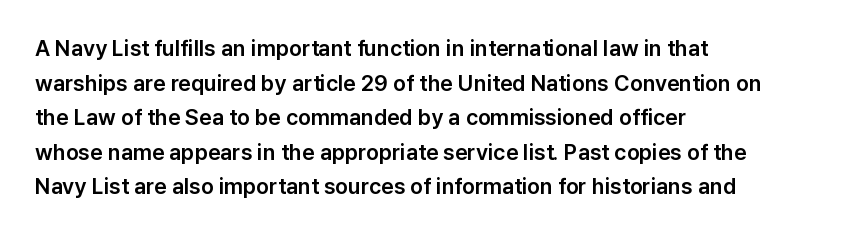
Q: Is the text italic (slanted)? A: No, it is upright.
Q: Is the text underlined? A: No.
Q: How is the paragraph aligned? A: Left-aligned.
Q: Is the spacing between letters normal or unusually wide? A: Normal.
Q: Is the spacing between lines tight, normal or loose? A: Normal.
